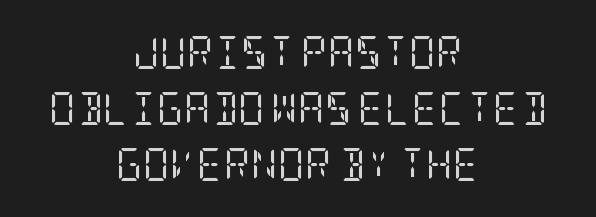
Beneath every word, the page is bare. A typesetter would mark this as roman, not italic. Tracking here is standard; glyphs follow each other at the usual distance. The weight would be labelled regular, book, light, or lighter still.
